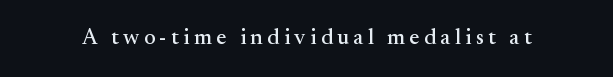
The image shows 22 px text type, upright; set unusually wide letter spacing (+0.2 em), not underlined.
